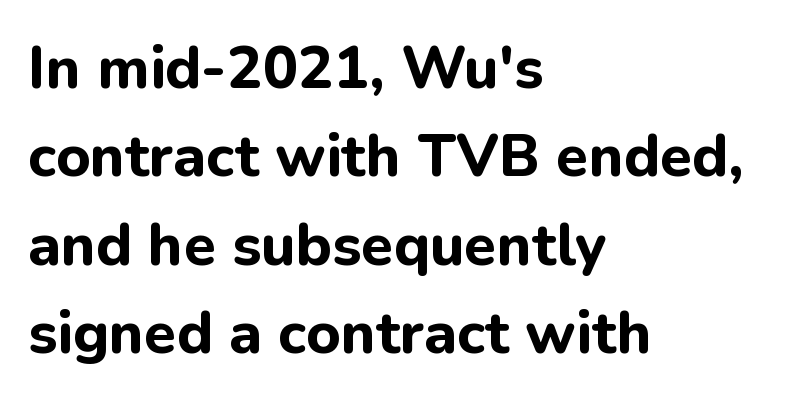
The image shows 59 px bold sans-serif type, upright; set left-aligned, normal line spacing (1.5x), normal letter spacing, not underlined; low stroke contrast and a medium x-height.
